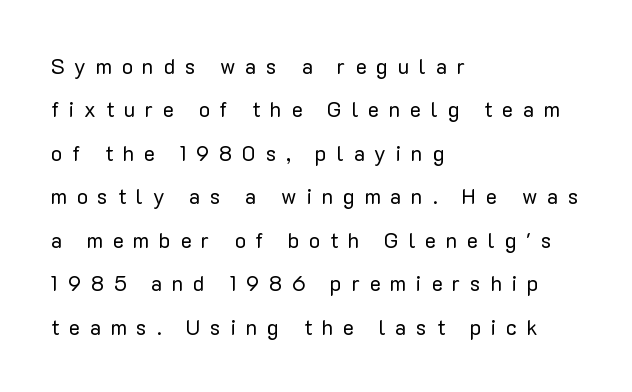
You can tell it's not italic because the verticals are truly vertical. Think standard paragraph weight, or any step lighter than that. Bare-footed words on every line. The horizontal fit of the characters is loose and conspicuously gappy. You could fit nearly another row in the gap between these rows. Horizontal alignment here is leftward, the default for most running prose.
